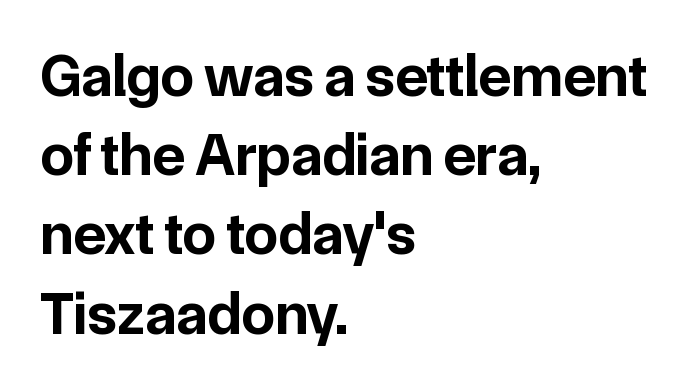
{"serif": "no", "italic": "no", "bold": "yes", "weight": "bold", "width": "normal", "stroke_contrast": "low", "x_height": "medium", "monospaced": "no", "underline": "no", "align": "left", "line_spacing": "normal", "line_spacing_ratio": 1.32, "letter_spacing": "normal", "letter_spacing_em": 0.0, "glyph_px": 60}
